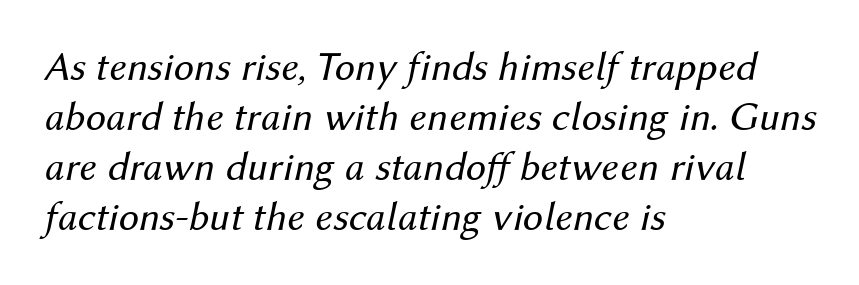
Horizontally, the lines are justified to the leading edge only. The letterforms sit shoulder to shoulder at normal distance. Does the lettering tilt? It does — this is italic. Check under the words: just untouched page. Each stroke keeps to a modest, everyday thickness or less. The face used here is proportionally spaced, like ordinary book or web type.
